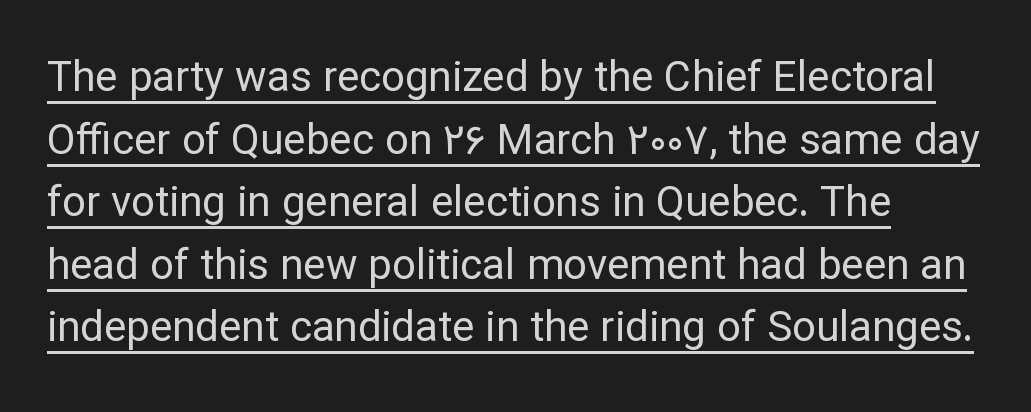
{"serif": "no", "italic": "no", "bold": "no", "weight": "regular", "width": "normal", "stroke_contrast": "low", "x_height": "medium", "monospaced": "no", "underline": "yes", "line_spacing": "normal", "line_spacing_ratio": 1.49, "letter_spacing": "normal", "letter_spacing_em": 0.0, "glyph_px": 42}
